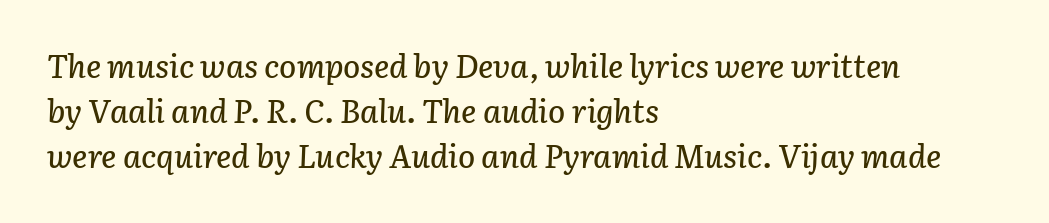
Observe the lean: these are italic letterforms. The leading is moderate, giving the passage an even texture. A typesetter would call this zero additional tracking. The ragged edge is on the right, which tells us the setting is flush left. The passage shown is typed in a proportional face where columns would drift.
